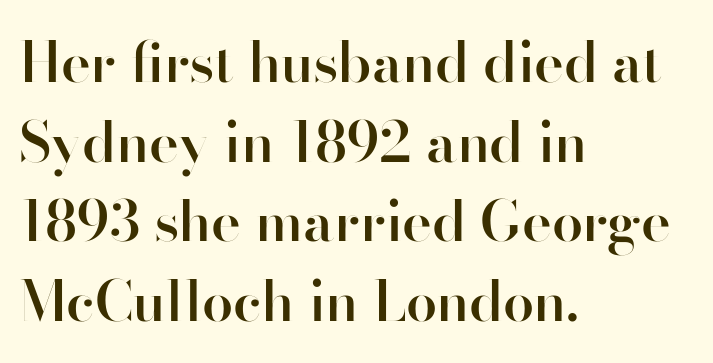
{"serif": "no", "italic": "no", "bold": "semi", "weight": "semibold", "width": "normal", "stroke_contrast": "high", "x_height": "small", "monospaced": "no", "underline": "no", "align": "left", "line_spacing": "normal", "line_spacing_ratio": 1.42, "letter_spacing": "normal", "letter_spacing_em": 0.0, "glyph_px": 56}
